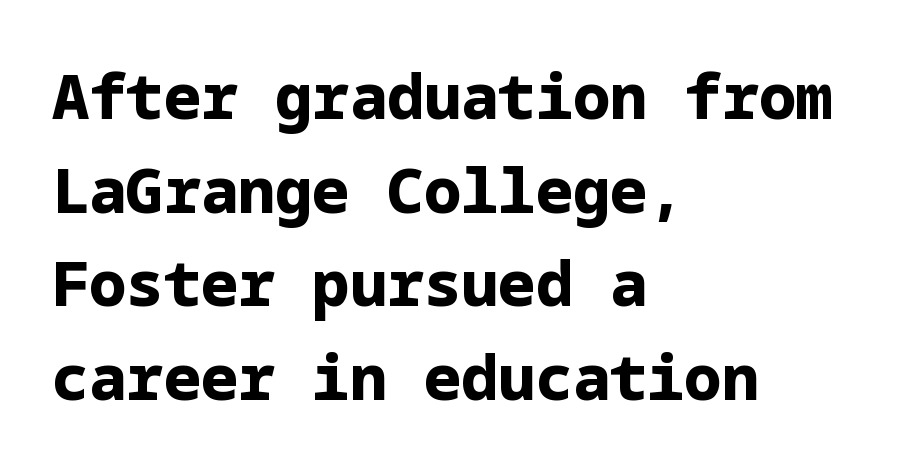
{"serif": "no", "italic": "no", "bold": "yes", "weight": "bold", "width": "normal", "stroke_contrast": "low", "x_height": "medium", "underline": "no", "align": "left", "line_spacing": "normal", "line_spacing_ratio": 1.51, "letter_spacing": "normal", "letter_spacing_em": 0.0, "glyph_px": 62}
